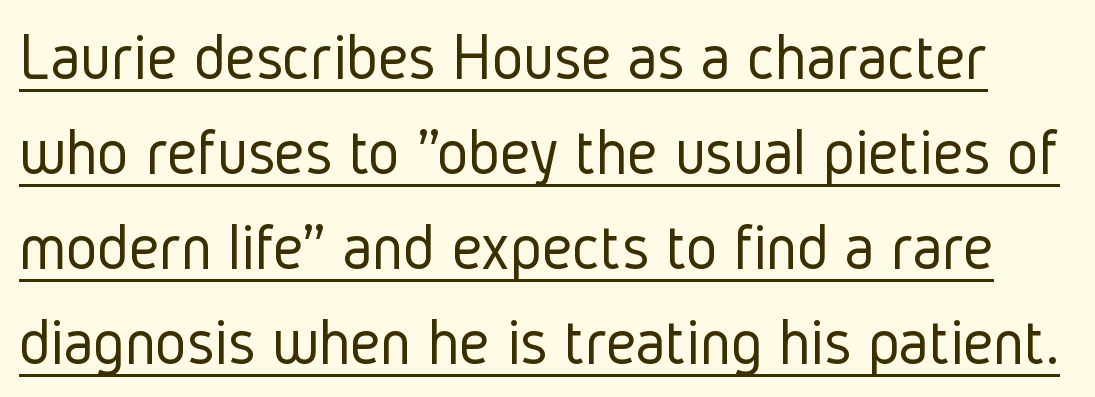
Q: Is the text bold? A: No.
Q: Is the text italic (slanted)? A: No, it is upright.
Q: Is the typeface a serif or a sans-serif typeface? A: Sans-serif.
Q: Is the text underlined? A: Yes.
Q: Is the spacing between letters normal or unusually wide? A: Normal.
Q: Is the spacing between lines tight, normal or loose? A: Normal.
Q: Width (condensed, normal, or wide)? A: Condensed.
Q: Stroke contrast? A: Low.
Q: x-height? A: Medium.
Q: Monospaced? A: No.
